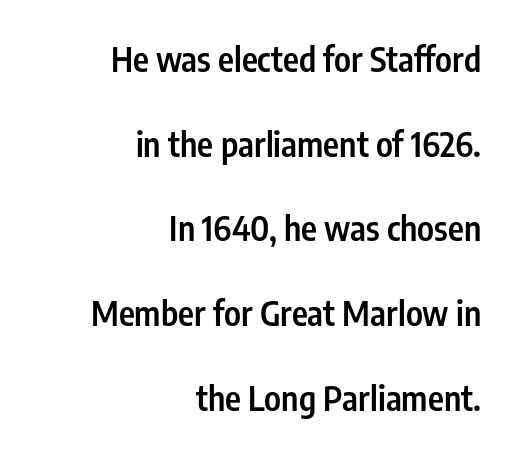
{"serif": "no", "italic": "no", "bold": "semi", "weight": "semibold", "width": "condensed", "stroke_contrast": "low", "x_height": "medium", "monospaced": "no", "underline": "no", "align": "right", "line_spacing": "loose", "line_spacing_ratio": 2.49, "letter_spacing": "normal", "letter_spacing_em": 0.0, "glyph_px": 34}
